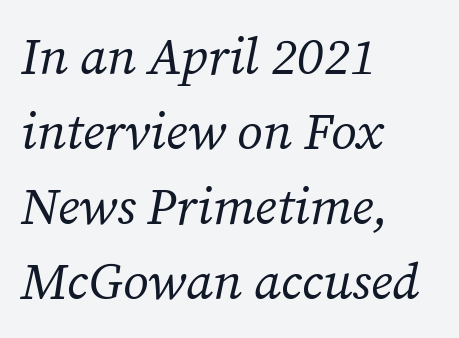
Q: Is the text bold? A: No.
Q: Is the text italic (slanted)? A: Yes, it leans right by about 12 degrees.
Q: Is the typeface a serif or a sans-serif typeface? A: Serif.
Q: Is the text underlined? A: No.
Q: How is the paragraph aligned? A: Left-aligned.
Q: Is the spacing between letters normal or unusually wide? A: Normal.
Q: Is the spacing between lines tight, normal or loose? A: Normal.
Q: Width (condensed, normal, or wide)? A: Normal.
Q: Stroke contrast? A: Medium.
Q: x-height? A: Medium.
Q: Monospaced? A: No.
